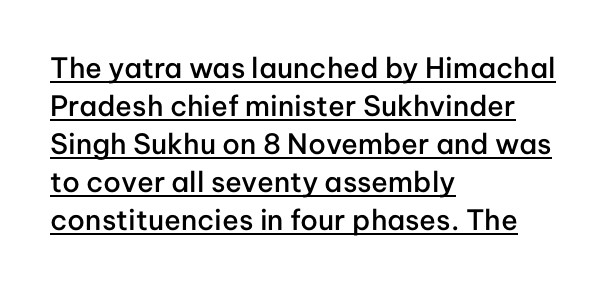
Q: Is the text bold? A: Semi-bold.
Q: Is the text italic (slanted)? A: No, it is upright.
Q: Is the typeface a serif or a sans-serif typeface? A: Sans-serif.
Q: Is the text underlined? A: Yes.
Q: How is the paragraph aligned? A: Left-aligned.
Q: Is the spacing between letters normal or unusually wide? A: Normal.
Q: Is the spacing between lines tight, normal or loose? A: Normal.
Q: Width (condensed, normal, or wide)? A: Normal.
Q: Stroke contrast? A: Low.
Q: x-height? A: Medium.
Q: Monospaced? A: No.
